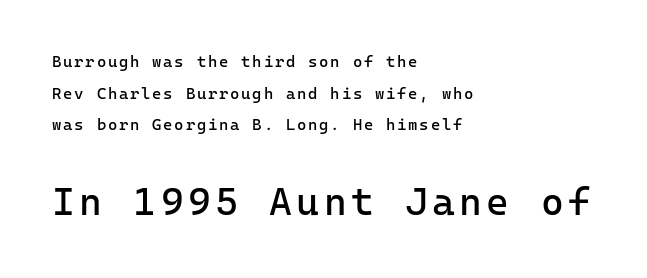
{"serif": "no", "italic": "no", "bold": "no", "weight": "regular", "width": "normal", "stroke_contrast": "low", "x_height": "medium", "monospaced": "yes", "underline": "no", "align": "left", "line_spacing": "loose", "line_spacing_ratio": 1.98, "larger_block": "second", "size_ratio": 2.44, "glyph_px": 39}
